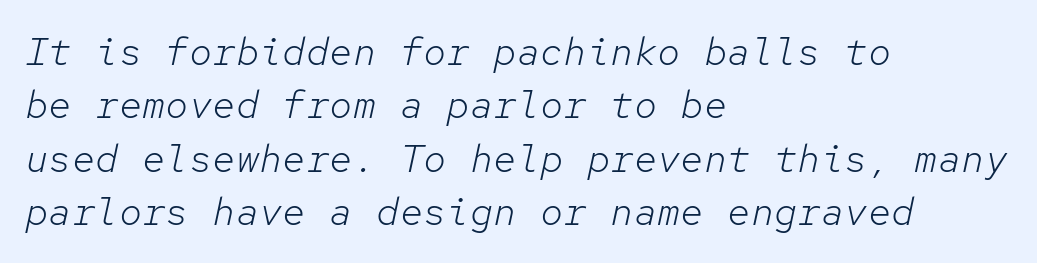
{"italic": "yes", "lean": "right", "slant_degrees": 12, "bold": "no", "weight": "light", "width": "normal", "stroke_contrast": "low", "x_height": "medium", "monospaced": "yes", "underline": "no", "align": "left", "line_spacing": "normal", "line_spacing_ratio": 1.37, "letter_spacing": "normal", "letter_spacing_em": 0.0, "glyph_px": 39}
